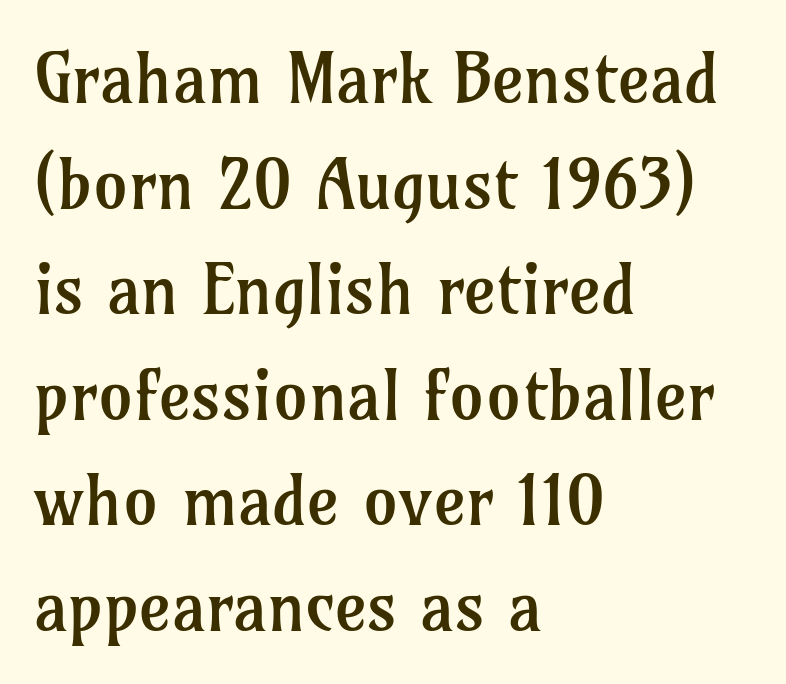
The image shows 69 px regular-weight serif type, upright; set left-aligned, normal line spacing (1.53x), normal letter spacing, not underlined; low stroke contrast and a medium x-height.
